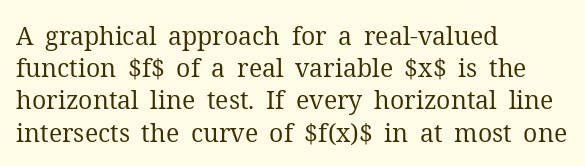
The image shows 25 px text type, upright; set left-aligned, normal line spacing (1.29x), normal letter spacing, not underlined.
